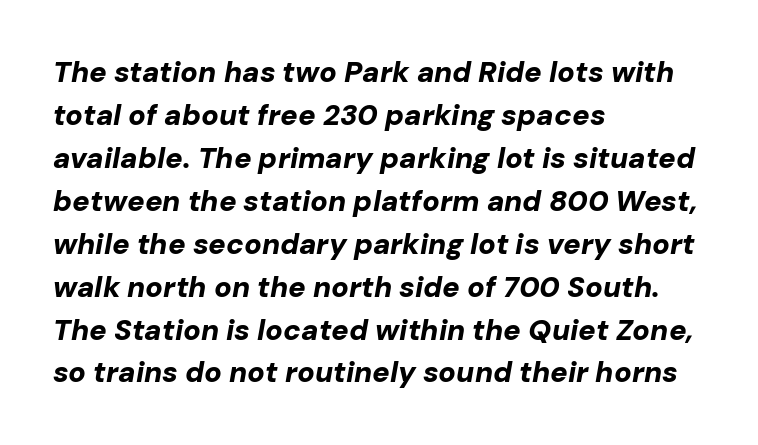
Letters rest on an invisible, unmarked baseline. The lines are quadded left. A normal amount of white space separates one row of letters from the next. A typesetter would call this proportional, since set widths differ per character. The axis of the letterforms is tilted away from vertical. Caption: bold face, heavy strokes.
